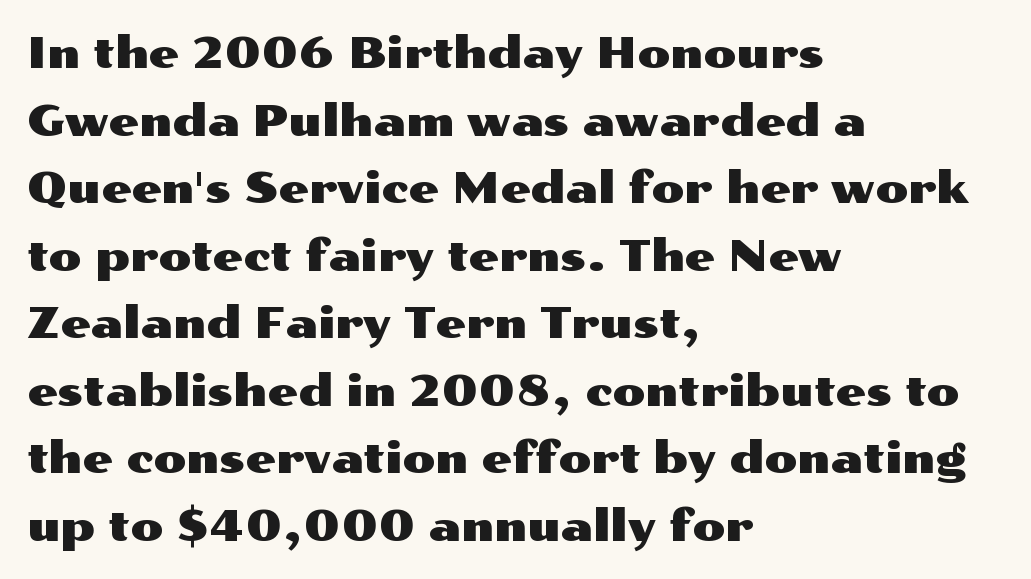
The image shows 43 px wide sans-serif type, upright; set left-aligned, normal line spacing (1.57x), normal letter spacing, not underlined; medium stroke contrast and a medium x-height.
